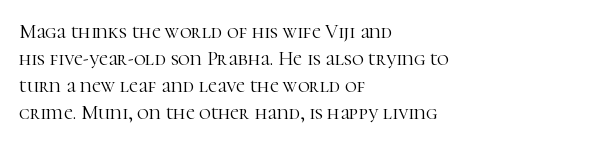
{"italic": "no", "bold": "no", "underline": "no", "align": "left", "line_spacing": "normal", "line_spacing_ratio": 1.35, "letter_spacing": "normal", "letter_spacing_em": 0.0, "glyph_px": 20}
